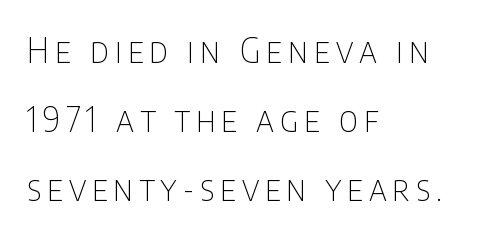
{"serif": "no", "italic": "no", "bold": "no", "weight": "thin", "width": "condensed", "stroke_contrast": "low", "x_height": "large", "monospaced": "no", "underline": "no", "align": "left", "line_spacing": "loose", "line_spacing_ratio": 2.03, "glyph_px": 34}
